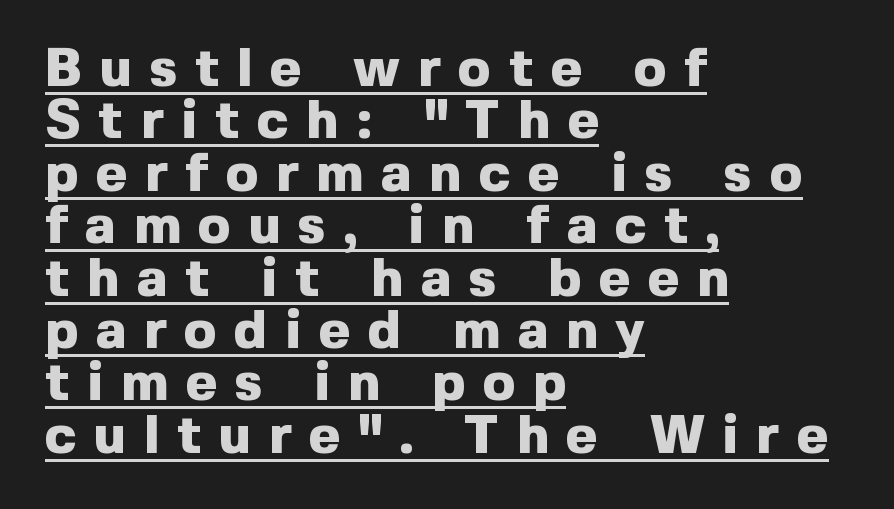
Q: Is the text bold? A: Yes.
Q: Is the text italic (slanted)? A: No, it is upright.
Q: Is the typeface a serif or a sans-serif typeface? A: Sans-serif.
Q: Is the text underlined? A: Yes.
Q: How is the paragraph aligned? A: Left-aligned.
Q: Is the spacing between letters normal or unusually wide? A: Unusually wide.
Q: Is the spacing between lines tight, normal or loose? A: Tight.
Q: Width (condensed, normal, or wide)? A: Normal.
Q: x-height? A: Medium.
Q: Monospaced? A: No.
